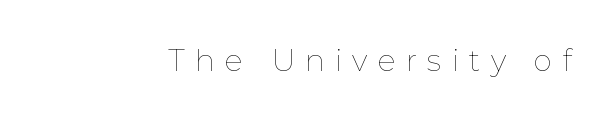
The image shows 30 px thin type, upright; set unusually wide letter spacing (+0.34 em), not underlined; low stroke contrast and a medium x-height.
